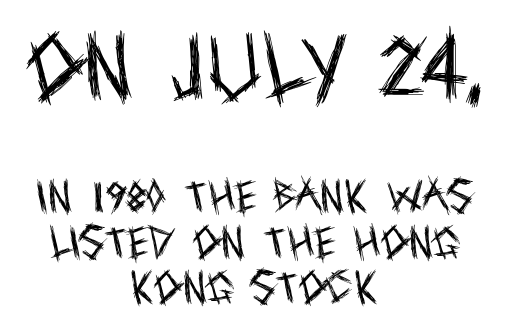
Posture: straight, roman, zero tilt. This rendering features lettering with no underline. The rendering keeps characters at their native spacing. The cut favours lightness, reaching ordinary text weight at its darkest. The designer gave the opening block more size than the closing block. Spacing verdict: proportional, widths tailored to each character.
